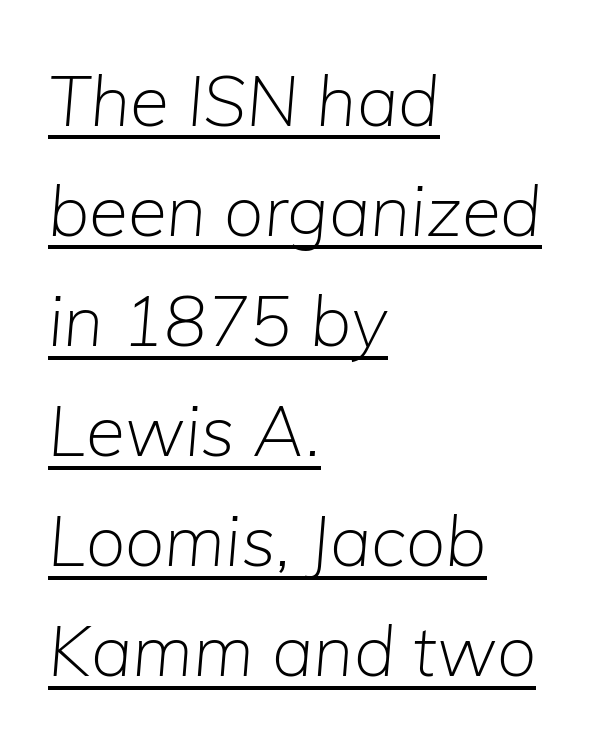
Q: Is the text bold? A: No.
Q: Is the text italic (slanted)? A: Yes, it leans right by about 5 degrees.
Q: Is the text underlined? A: Yes.
Q: How is the paragraph aligned? A: Left-aligned.
Q: Is the spacing between letters normal or unusually wide? A: Normal.
Q: Is the spacing between lines tight, normal or loose? A: Normal.
Q: Width (condensed, normal, or wide)? A: Normal.
Q: Stroke contrast? A: Low.
Q: x-height? A: Medium.
Q: Monospaced? A: No.
